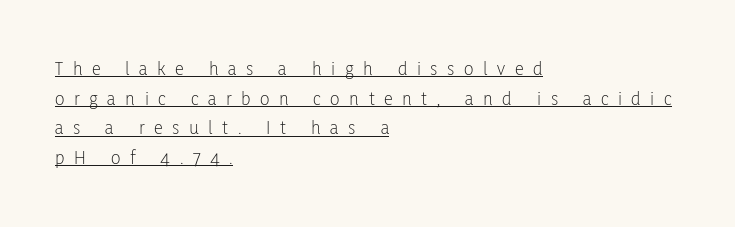
Each line starts at the same left margin while the right side varies. The sample's only ornament is a line tracing under the words. The font's upright variant was chosen for this text. The letters are spread apart with noticeably loose tracking.
